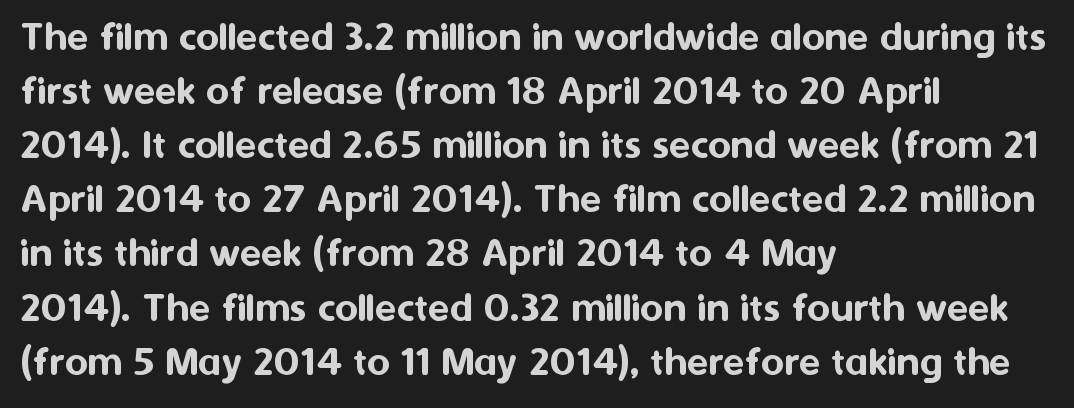
{"serif": "no", "italic": "no", "width": "normal", "stroke_contrast": "medium", "x_height": "medium", "monospaced": "no", "underline": "no", "align": "left", "line_spacing_ratio": 1.23, "letter_spacing": "normal", "letter_spacing_em": 0.0, "glyph_px": 44}
